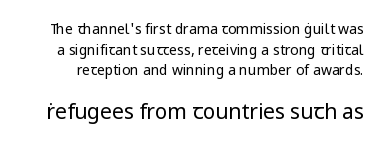
The image shows 21 px text type, upright; set normal line spacing (1.47x), normal letter spacing, not underlined; the second (bottom) block is 1.5x larger.
